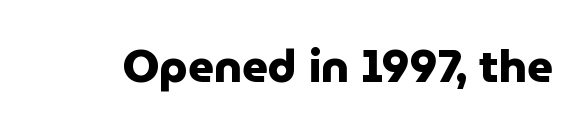
Q: Is the text bold? A: Yes.
Q: Is the text italic (slanted)? A: No, it is upright.
Q: Is the typeface a serif or a sans-serif typeface? A: Sans-serif.
Q: Is the text underlined? A: No.
Q: Is the spacing between letters normal or unusually wide? A: Normal.
Q: Width (condensed, normal, or wide)? A: Normal.
Q: Stroke contrast? A: Low.
Q: x-height? A: Medium.
Q: Monospaced? A: No.
